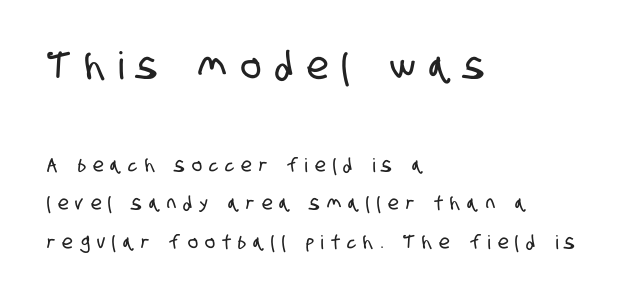
Q: Is the typeface a serif or a sans-serif typeface? A: Sans-serif.
Q: Is the text underlined? A: No.
Q: How is the paragraph aligned? A: Left-aligned.
Q: Is the spacing between letters normal or unusually wide? A: Unusually wide.
Q: Is the spacing between lines tight, normal or loose? A: Loose.
Q: Which block of text is set in a larger size, the first (top) or the second (bottom)? A: The first (top) one.
Q: Width (condensed, normal, or wide)? A: Condensed.
Q: Stroke contrast? A: Low.
Q: x-height? A: Large.
Q: Monospaced? A: No.
